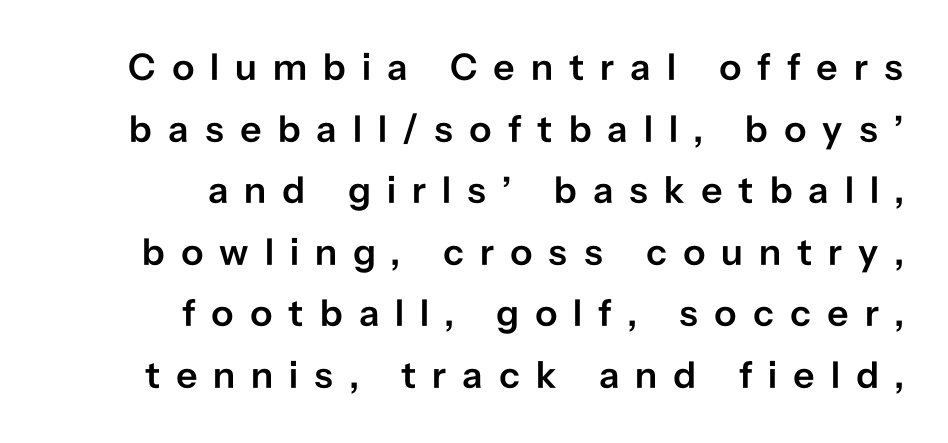
Q: Is the text bold? A: Semi-bold.
Q: Is the text italic (slanted)? A: No, it is upright.
Q: Is the typeface a serif or a sans-serif typeface? A: Sans-serif.
Q: Is the text underlined? A: No.
Q: How is the paragraph aligned? A: Right-aligned.
Q: Is the spacing between letters normal or unusually wide? A: Unusually wide.
Q: Is the spacing between lines tight, normal or loose? A: Normal.
Q: Width (condensed, normal, or wide)? A: Normal.
Q: Stroke contrast? A: Low.
Q: x-height? A: Medium.
Q: Monospaced? A: No.
